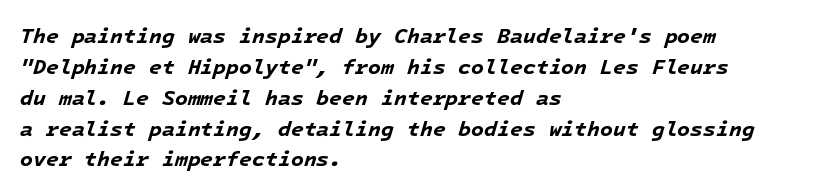
The image shows 21 px bold type, italic (leaning right); set left-aligned, normal line spacing (1.47x), normal letter spacing, not underlined.
